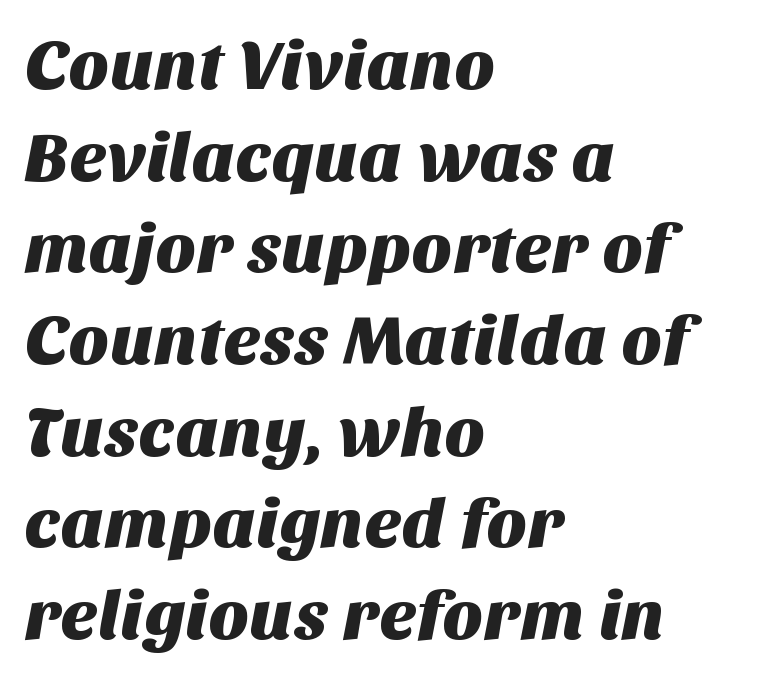
Underlining? Definitely not there. The ragged edge is on the right, which tells us the setting is flush left. Standard letterfit; no display-style spreading of the glyphs. Varying glyph widths throughout — classic text-font behaviour. The space between consecutive lines is moderate. The characters display no serif detailing; their extremities are plain.
